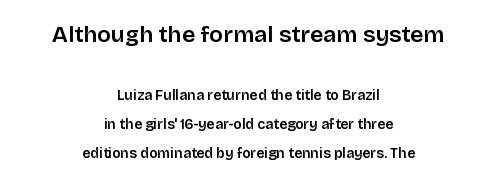
These lines stand farther apart than default settings would place them. Large over small — that's the arrangement of the two blocks here. The letterforms sit shoulder to shoulder at normal distance. Type without underlining. Strokes here are thickened, but only to semibold level. The compositor balanced each line on the midline.
